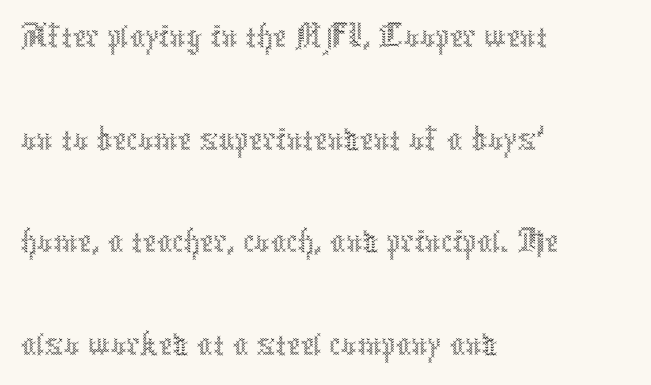
Glyph-to-glyph distance matches everyday printed text. The typography opts for an upright posture over an oblique one. Rule under the text: the space is simply empty. The ragged edge is on the right, which tells us the setting is flush left. Here the designer chose a conventional face with non-uniform glyph widths.
